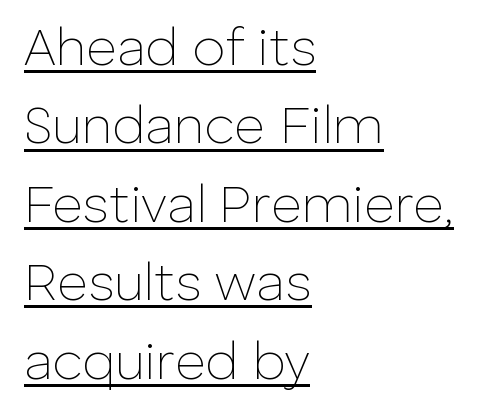
{"serif": "no", "italic": "no", "bold": "no", "weight": "thin", "width": "normal", "stroke_contrast": "low", "x_height": "medium", "monospaced": "no", "underline": "yes", "align": "left", "line_spacing": "normal", "line_spacing_ratio": 1.48, "letter_spacing": "normal", "letter_spacing_em": 0.0, "glyph_px": 53}
